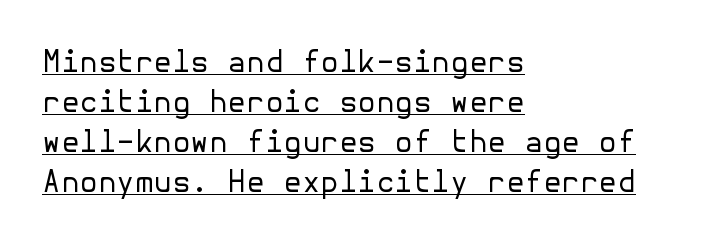
Line beginnings align vertically; line endings do not. The weight would be labelled regular, book, light, or lighter still. Normally led — the rows are evenly, conventionally spaced. Letter spacing: default. Unlike italic type, these characters show no tilt at all. Students, observe the line beneath the letters — that is underlining.
